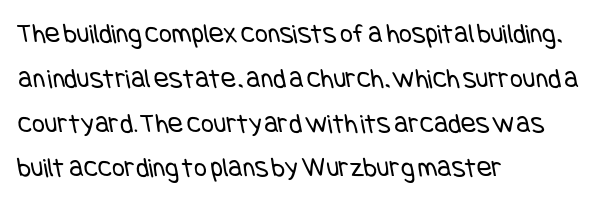
{"serif": "no", "bold": "no", "weight": "regular", "width": "condensed", "stroke_contrast": "low", "x_height": "large", "underline": "no", "align": "left", "line_spacing": "normal", "line_spacing_ratio": 1.6, "letter_spacing": "normal", "letter_spacing_em": 0.0, "glyph_px": 28}
